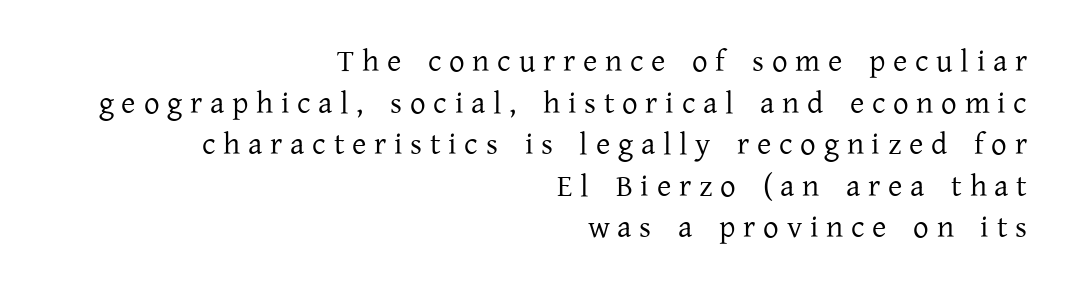
This is the regular roman posture of the typeface. Here the designer chose a conventional face with non-uniform glyph widths. A student would call this right alignment; a typographer would say flush right, rag left. Successive baselines arrive at the customary interval. The cut favours lightness, reaching ordinary text weight at its darkest. Old-style or modern, the face here clearly has serifs.
